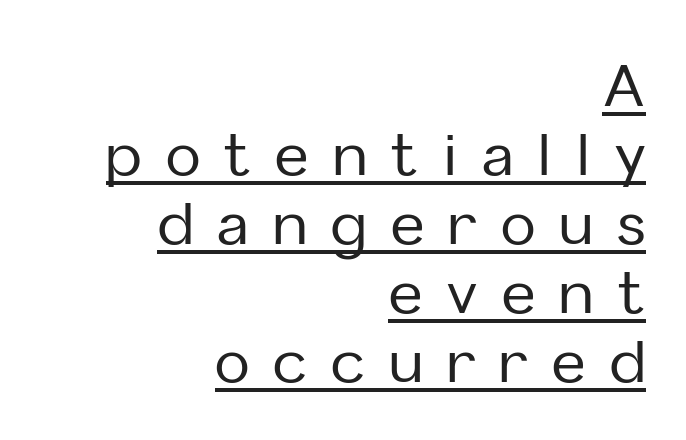
{"serif": "no", "italic": "no", "width": "normal", "stroke_contrast": "low", "x_height": "medium", "monospaced": "no", "underline": "yes", "align": "right", "line_spacing_ratio": 1.19, "letter_spacing": "wide", "letter_spacing_em": 0.42, "glyph_px": 58}
